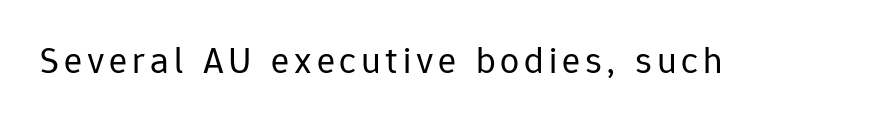
Q: Is the text bold? A: No.
Q: Is the text italic (slanted)? A: No, it is upright.
Q: Is the typeface a serif or a sans-serif typeface? A: Sans-serif.
Q: Is the text underlined? A: No.
Q: Width (condensed, normal, or wide)? A: Normal.
Q: Stroke contrast? A: Low.
Q: x-height? A: Medium.
Q: Monospaced? A: No.
